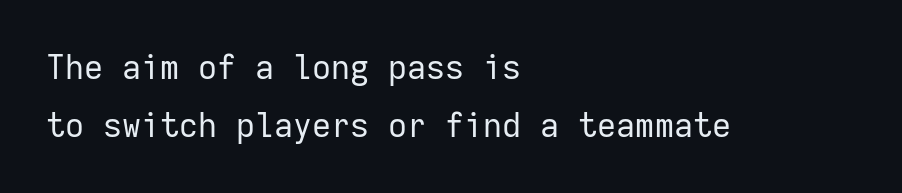
{"serif": "no", "italic": "no", "bold": "no", "weight": "regular", "width": "normal", "stroke_contrast": "low", "x_height": "medium", "monospaced": "yes", "underline": "no", "align": "left", "line_spacing_ratio": 1.76, "letter_spacing": "normal", "letter_spacing_em": 0.0, "glyph_px": 33}
